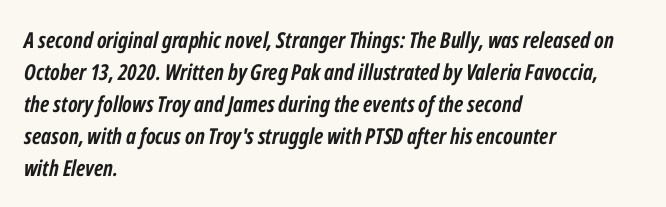
The image shows 22 px bold type, italic (leaning right); set left-aligned, normal line spacing (1.45x), normal letter spacing, not underlined.
